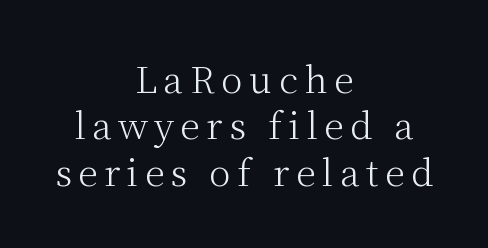
This rendering features lettering with no underline. On a weight scale, this lands at 450 or below. The whitespace from short lines is split evenly between both sides. How would I describe the line gaps? Plain and ordinary. You could not count columns in this text — the font is proportionally spaced. Font category for this specimen: serif.
